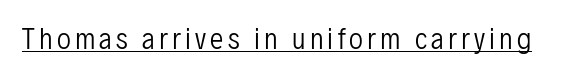
{"italic": "no", "bold": "no", "underline": "yes", "glyph_px": 27}
